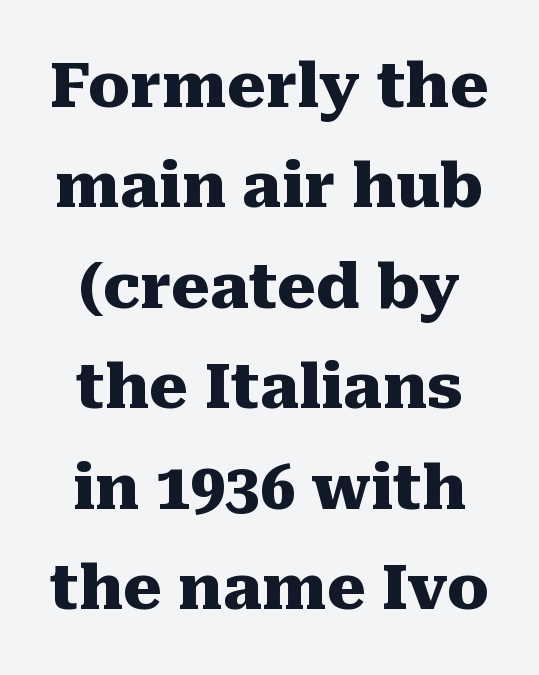
Is this a fixed-width face? No — the glyphs have proportional, varying widths. Rendered with straight, roman letterforms. The characters look thick and weighty, a clear bold. The face used here is rendered with its standard letterfit. The letters carry serifs — small finishing strokes at the ends of their stems.
